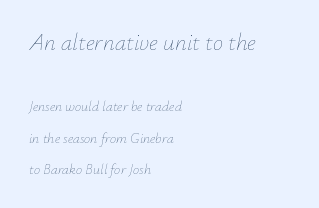
Caption: upper text group enlarged, lower text group reduced. One glance says open: line gaps are wider than usual. Letters rest on an invisible, unmarked baseline. Each word holds together tightly as a unit, with standard inter-letter gaps.
